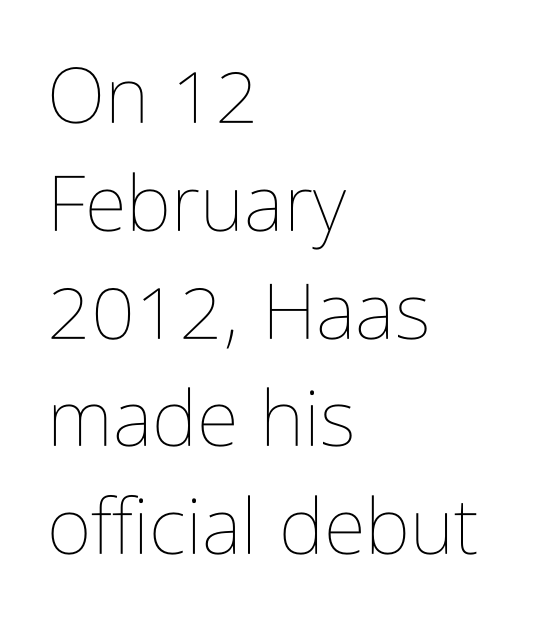
Between one letter and the next there's only the usual sliver of space. Stems and bowls with no extra thickness — not bold. You could not count columns in this text — the font is proportionally spaced. Horizontal bands of white between lines are of average thickness.
